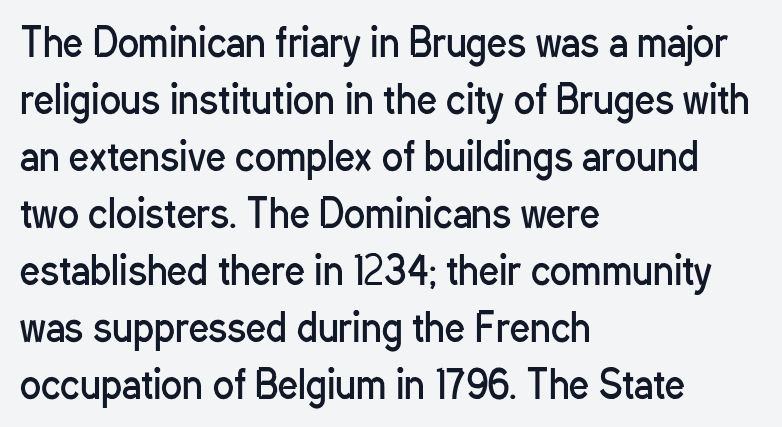
{"serif": "no", "italic": "no", "bold": "no", "weight": "regular", "width": "condensed", "stroke_contrast": "low", "x_height": "medium", "monospaced": "no", "underline": "no", "align": "left", "line_spacing": "normal", "line_spacing_ratio": 1.46, "letter_spacing": "normal", "letter_spacing_em": 0.0, "glyph_px": 39}
